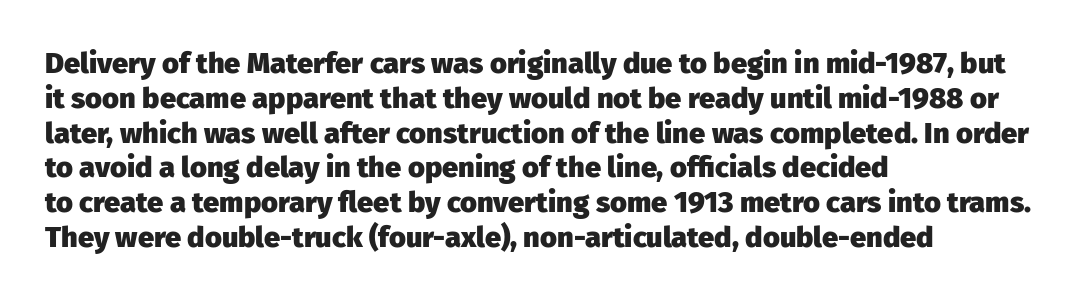
The image shows 29 px heavy sans-serif type, upright; set left-aligned, line spacing 1.2x, normal letter spacing, not underlined; low stroke contrast and a medium x-height.
